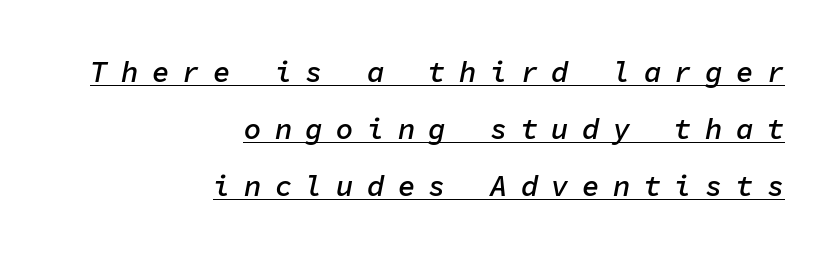
The image shows 29 px semibold type, italic (leaning right), monospaced; set right-aligned, loose line spacing (1.97x), unusually wide letter spacing (+0.46 em), underlined; low stroke contrast and a medium x-height.
